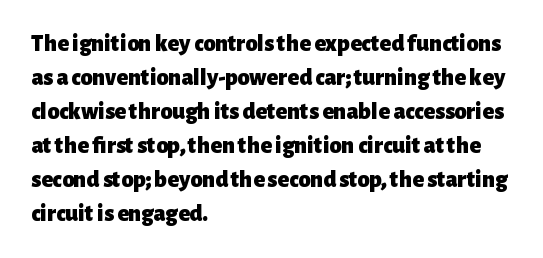
The image shows 24 px bold type, upright; set left-aligned, normal line spacing (1.42x), normal letter spacing, not underlined.
